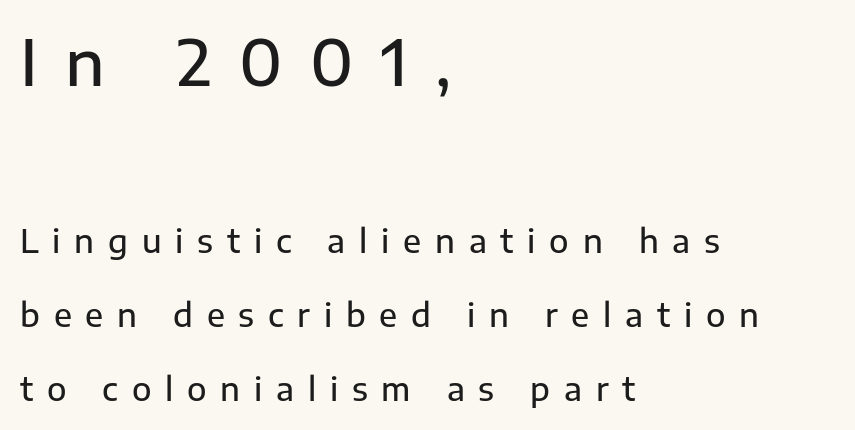
{"serif": "no", "italic": "no", "width": "normal", "stroke_contrast": "low", "x_height": "medium", "monospaced": "no", "underline": "no", "align": "left", "line_spacing": "loose", "line_spacing_ratio": 2.32, "letter_spacing": "wide", "letter_spacing_em": 0.43, "larger_block": "first", "size_ratio": 2.0, "glyph_px": 64}
